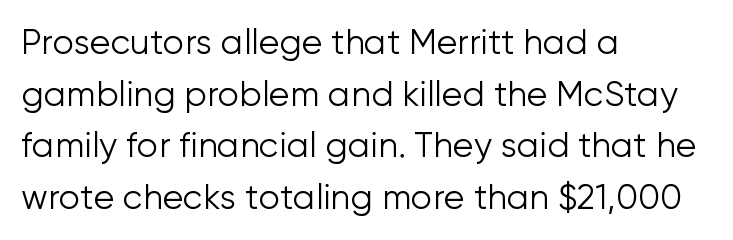
Q: Is the text bold? A: No.
Q: Is the text italic (slanted)? A: No, it is upright.
Q: Is the typeface a serif or a sans-serif typeface? A: Sans-serif.
Q: Is the text underlined? A: No.
Q: How is the paragraph aligned? A: Left-aligned.
Q: Is the spacing between letters normal or unusually wide? A: Normal.
Q: Is the spacing between lines tight, normal or loose? A: Normal.
Q: Width (condensed, normal, or wide)? A: Normal.
Q: Stroke contrast? A: Low.
Q: x-height? A: Medium.
Q: Monospaced? A: No.
